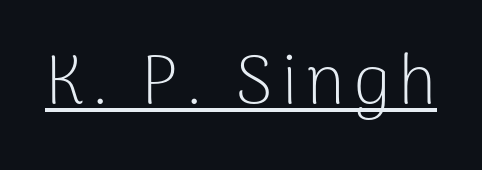
The image shows 69 px light sans-serif type, upright; set underlined; low stroke contrast and a medium x-height.
